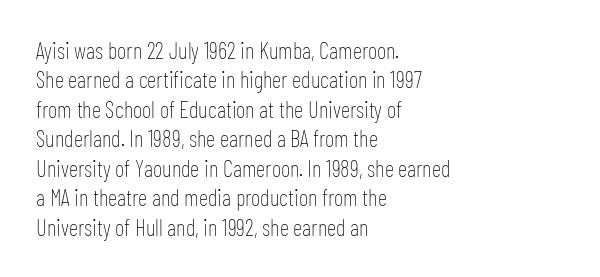
{"italic": "no", "bold": "no", "underline": "no", "align": "left", "line_spacing": "normal", "line_spacing_ratio": 1.28, "letter_spacing": "normal", "letter_spacing_em": 0.0, "glyph_px": 23}
